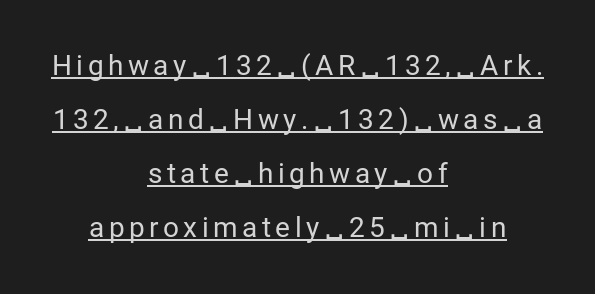
The image shows 28 px regular-weight sans-serif type, upright; set centered, loose line spacing (1.93x), underlined; low stroke contrast and a medium x-height.
